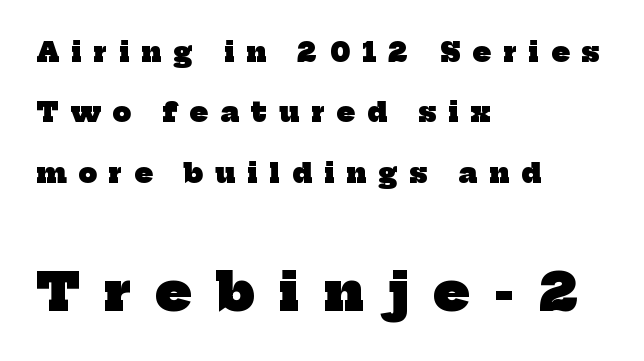
Do the characters align in a grid? No, the font is proportional. The rendering inserts visible extra space after every character. You'd pick this weight for a headline — it's a proper bold. Layout note: lines flush left. The rendering enlarges the type as you move from the upper chunk to the lower.
